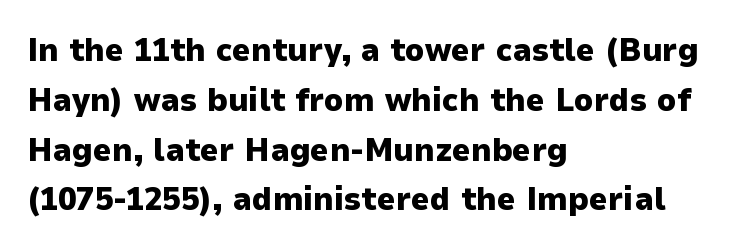
The zone under the glyphs is completely vacant. This block has exactly the height ordinary leading produces. Think of a printed novel: that variable character pitch is what you see here. Posture: vertical. Note: no serifs on the glyphs.
